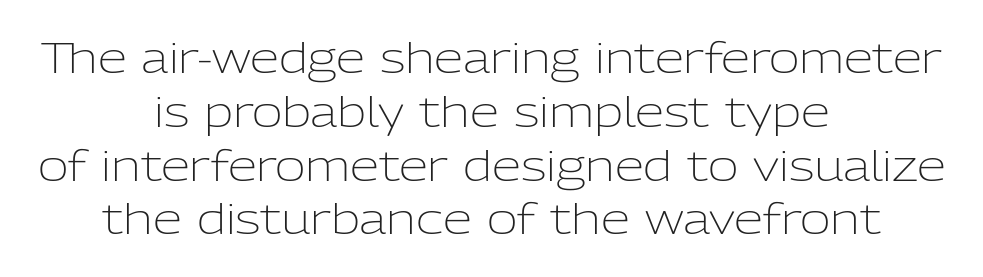
Q: Is the text bold? A: No.
Q: Is the text italic (slanted)? A: No, it is upright.
Q: Is the typeface a serif or a sans-serif typeface? A: Sans-serif.
Q: Is the text underlined? A: No.
Q: How is the paragraph aligned? A: Centered.
Q: Is the spacing between letters normal or unusually wide? A: Normal.
Q: Is the spacing between lines tight, normal or loose? A: Normal.
Q: Width (condensed, normal, or wide)? A: Normal.
Q: Stroke contrast? A: Low.
Q: x-height? A: Medium.
Q: Monospaced? A: No.
